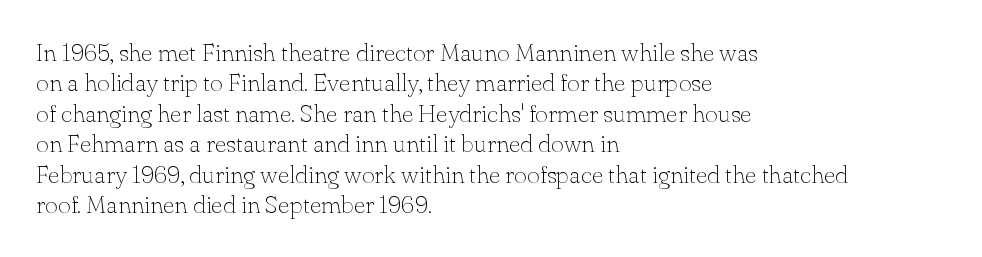
{"italic": "no", "bold": "no", "underline": "no", "align": "left", "line_spacing_ratio": 1.22, "letter_spacing": "normal", "letter_spacing_em": 0.0, "glyph_px": 25}
